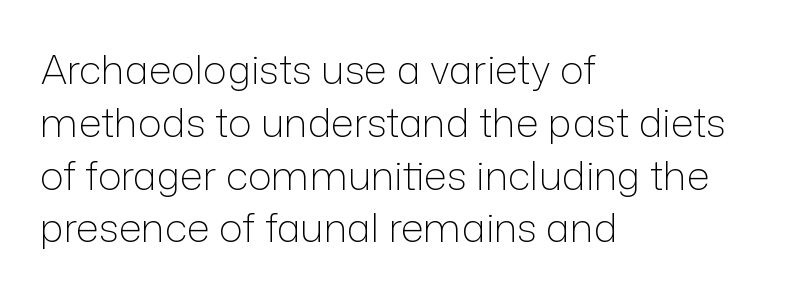
The type family on display is of the sans-serif kind. The passage shown has conventional tracking throughout. The typesetter chose a ragged-right arrangement here. Stems here are at most as thick as an everyday book face. This sample has the flowing, uneven cadence of proportional lettering.
